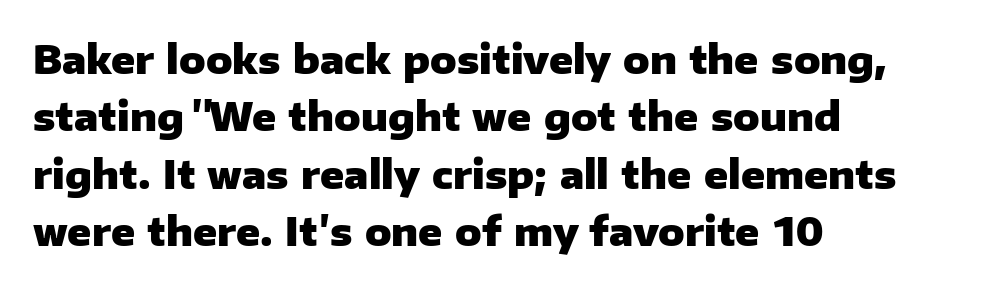
The image shows 39 px heavy sans-serif type, upright; set left-aligned, normal line spacing (1.47x), normal letter spacing, not underlined; low stroke contrast and a medium x-height.
